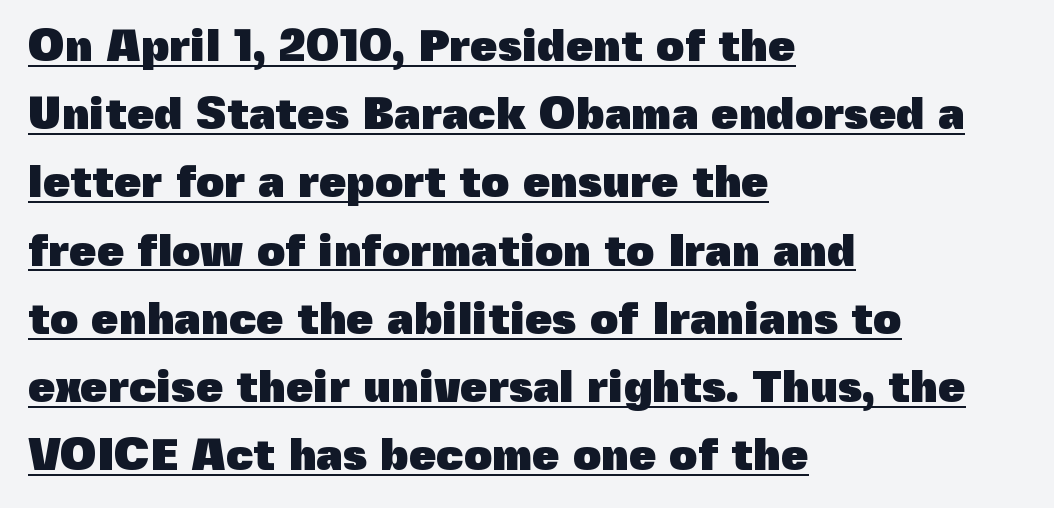
{"serif": "no", "italic": "no", "bold": "yes", "weight": "heavy", "width": "normal", "x_height": "medium", "monospaced": "no", "underline": "yes", "align": "left", "line_spacing": "normal", "line_spacing_ratio": 1.55, "letter_spacing": "normal", "letter_spacing_em": 0.0, "glyph_px": 44}
